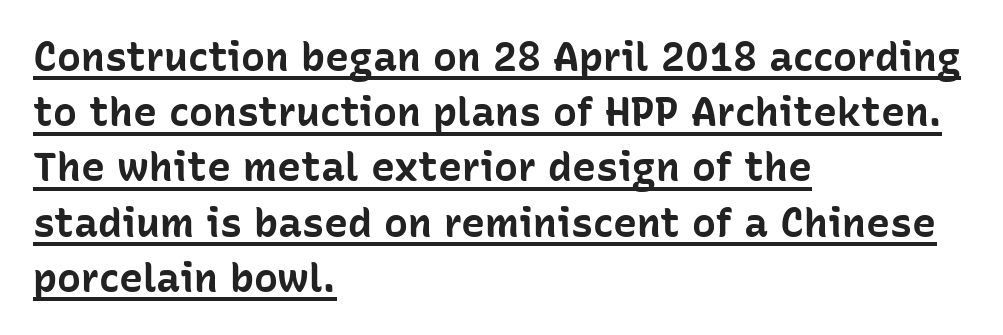
The block of text has a typical density, with ordinary space between rows. These lines stack with their left ends in a neat column. A typesetter would label this face a sans. Think of a printed novel: that variable character pitch is what you see here.
